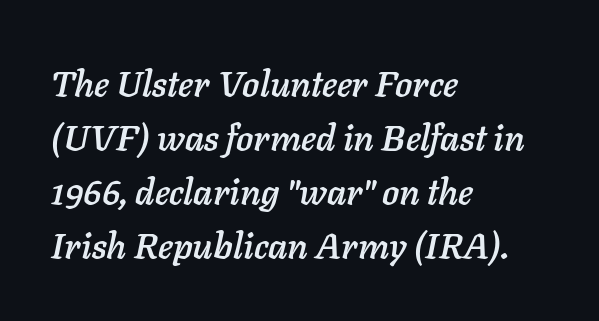
{"italic": "yes", "lean": "right", "slant_degrees": 11, "width": "normal", "stroke_contrast": "low", "x_height": "medium", "monospaced": "no", "underline": "no", "align": "left", "line_spacing": "normal", "line_spacing_ratio": 1.5, "letter_spacing": "normal", "letter_spacing_em": 0.0, "glyph_px": 36}
